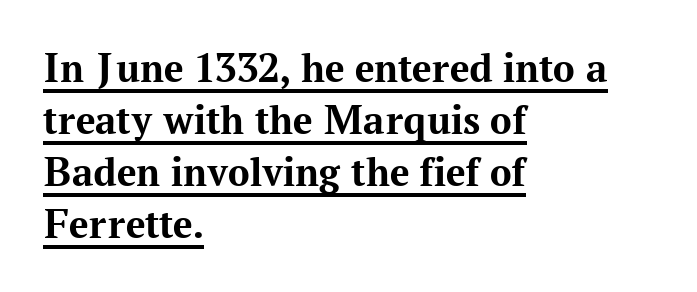
{"serif": "yes", "italic": "no", "bold": "yes", "weight": "bold", "width": "normal", "stroke_contrast": "medium", "x_height": "medium", "monospaced": "no", "underline": "yes", "align": "left", "line_spacing_ratio": 1.21, "letter_spacing": "normal", "letter_spacing_em": 0.0, "glyph_px": 43}
